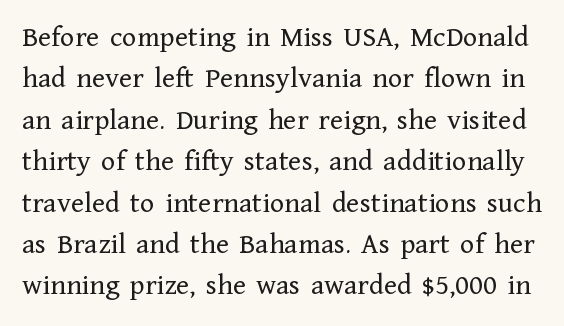
Q: Is the text bold? A: No.
Q: Is the text italic (slanted)? A: No, it is upright.
Q: Is the typeface a serif or a sans-serif typeface? A: Serif.
Q: Is the text underlined? A: No.
Q: Is the spacing between letters normal or unusually wide? A: Normal.
Q: Is the spacing between lines tight, normal or loose? A: Normal.
Q: Width (condensed, normal, or wide)? A: Normal.
Q: Stroke contrast? A: Low.
Q: x-height? A: Medium.
Q: Monospaced? A: No.
